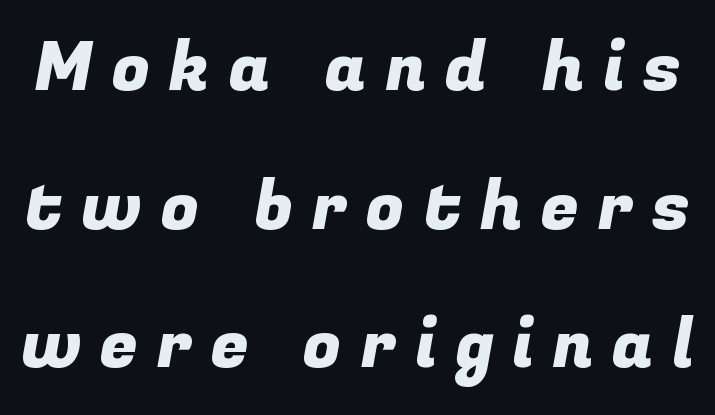
Q: Is the typeface a serif or a sans-serif typeface? A: Sans-serif.
Q: Is the text underlined? A: No.
Q: Is the spacing between letters normal or unusually wide? A: Unusually wide.
Q: Is the spacing between lines tight, normal or loose? A: Loose.
Q: Width (condensed, normal, or wide)? A: Normal.
Q: Stroke contrast? A: Low.
Q: x-height? A: Medium.
Q: Monospaced? A: No.
